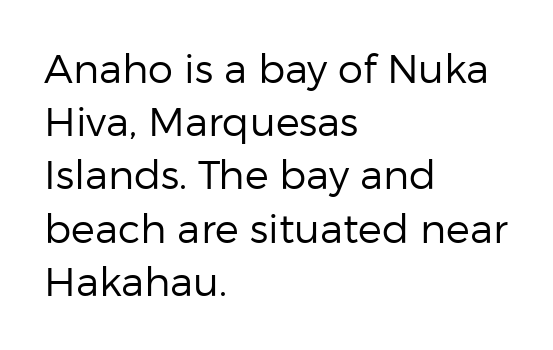
{"serif": "no", "italic": "no", "bold": "no", "weight": "regular", "width": "normal", "stroke_contrast": "low", "x_height": "medium", "monospaced": "no", "underline": "no", "align": "left", "line_spacing": "normal", "line_spacing_ratio": 1.33, "letter_spacing": "normal", "letter_spacing_em": 0.0, "glyph_px": 40}
